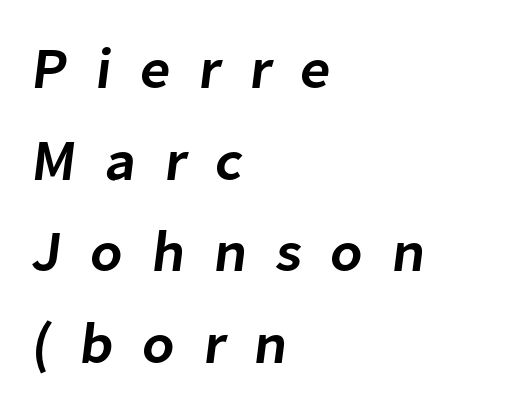
In terms of weight, the rendering is demibold, just under bold. Which margin do the lines hug? The left one — the right edge is uneven. Letterform terminals end flat and unadorned throughout the passage. These lines are rendered in a variable-pitch font. The specimen omits any rule beneath the text block's lines. Does extra space separate the letters? Yes, quite a lot of it.
